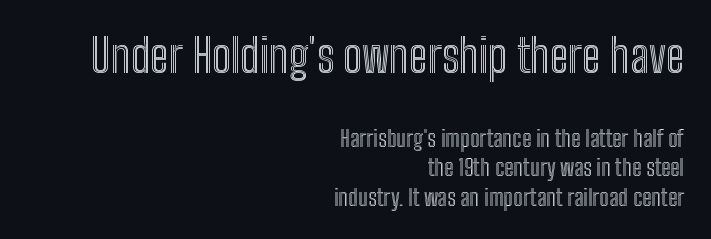
Q: Is the text italic (slanted)? A: No, it is upright.
Q: Is the text underlined? A: No.
Q: How is the paragraph aligned? A: Right-aligned.
Q: Is the spacing between letters normal or unusually wide? A: Normal.
Q: Is the spacing between lines tight, normal or loose? A: Normal.
Q: Which block of text is set in a larger size, the first (top) or the second (bottom)? A: The first (top) one.
Q: Width (condensed, normal, or wide)? A: Condensed.
Q: x-height? A: Medium.
Q: Monospaced? A: No.
